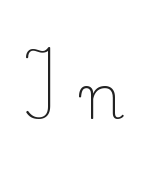
Q: Is the text bold? A: No.
Q: Is the text italic (slanted)? A: No, it is upright.
Q: Is the typeface a serif or a sans-serif typeface? A: Serif.
Q: Is the text underlined? A: No.
Q: Is the spacing between letters normal or unusually wide? A: Unusually wide.
Q: Width (condensed, normal, or wide)? A: Normal.
Q: Stroke contrast? A: Low.
Q: x-height? A: Small.
Q: Monospaced? A: No.
